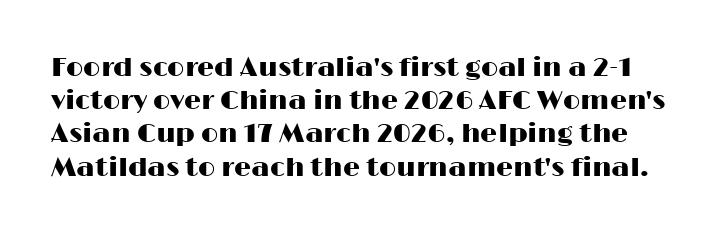
Q: Is the text italic (slanted)? A: No, it is upright.
Q: Is the text underlined? A: No.
Q: Is the spacing between letters normal or unusually wide? A: Normal.
